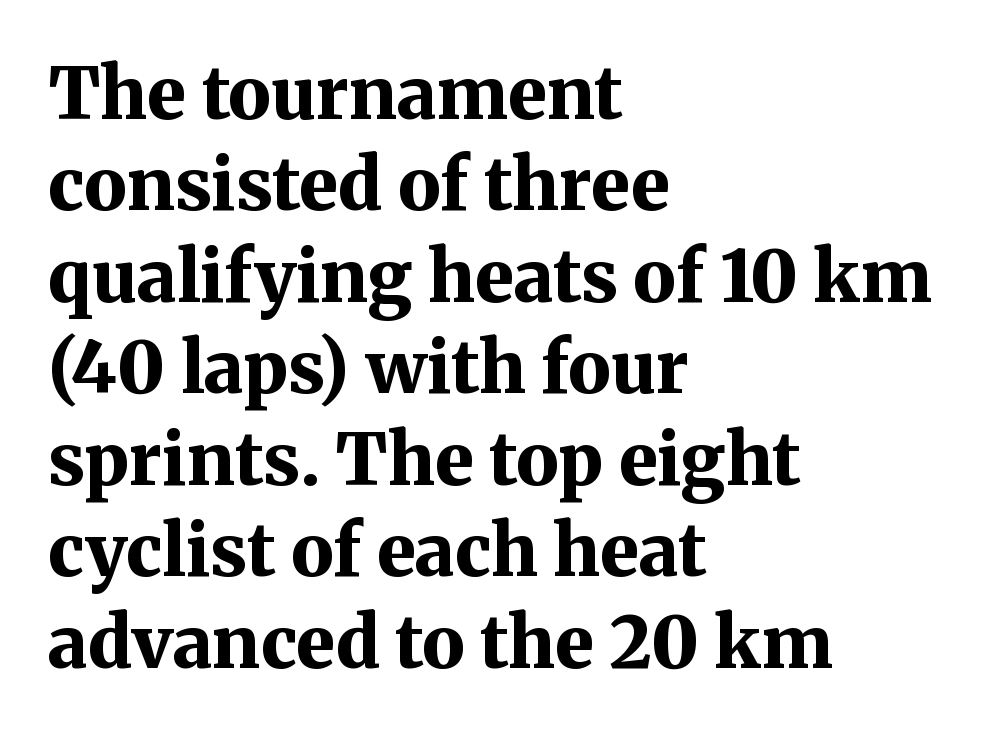
{"serif": "yes", "italic": "no", "bold": "yes", "weight": "bold", "width": "normal", "stroke_contrast": "medium", "x_height": "medium", "monospaced": "no", "underline": "no", "align": "left", "line_spacing": "normal", "line_spacing_ratio": 1.27, "letter_spacing": "normal", "letter_spacing_em": 0.0, "glyph_px": 72}
